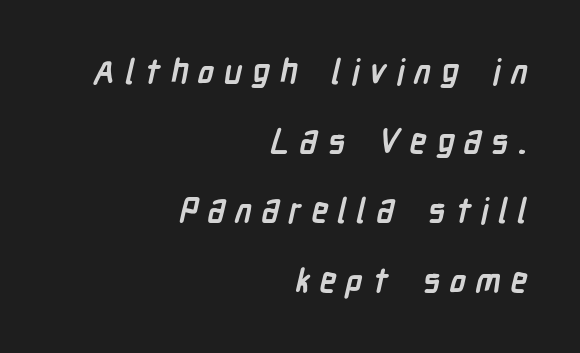
{"serif": "no", "bold": "yes", "weight": "semibold", "width": "condensed", "stroke_contrast": "low", "x_height": "medium", "monospaced": "no", "underline": "no", "align": "right", "line_spacing": "loose", "line_spacing_ratio": 2.05, "letter_spacing": "wide", "letter_spacing_em": 0.28, "glyph_px": 34}
